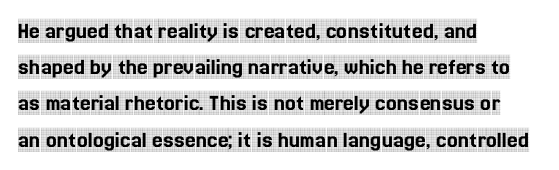
Q: Is the text italic (slanted)? A: No, it is upright.
Q: Is the text underlined? A: No.
Q: How is the paragraph aligned? A: Left-aligned.
Q: Is the spacing between letters normal or unusually wide? A: Normal.
Q: Is the spacing between lines tight, normal or loose? A: Normal.
